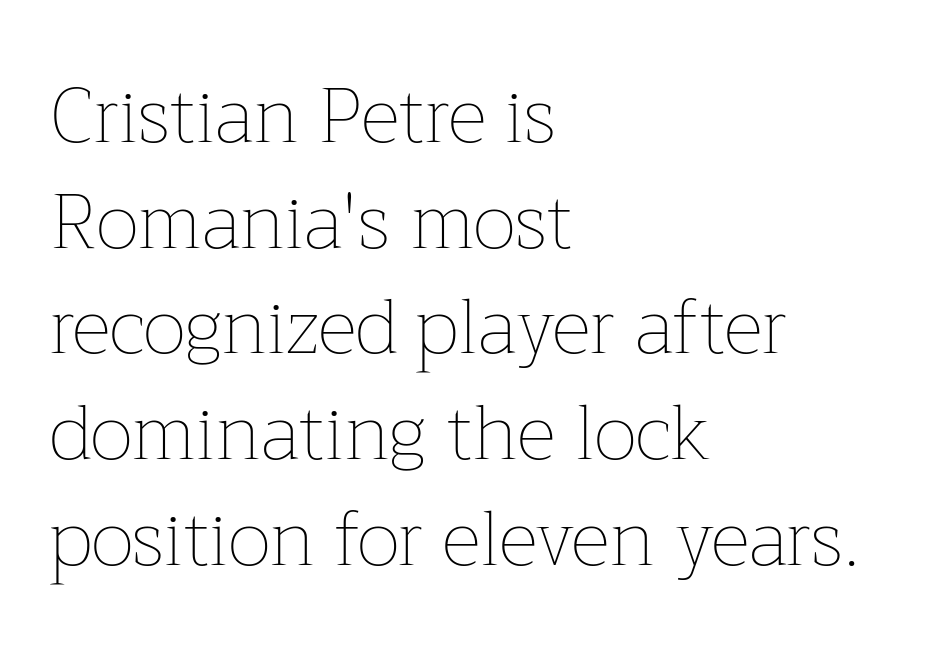
Q: Is the text bold? A: No.
Q: Is the text italic (slanted)? A: No, it is upright.
Q: Is the text underlined? A: No.
Q: How is the paragraph aligned? A: Left-aligned.
Q: Is the spacing between letters normal or unusually wide? A: Normal.
Q: Is the spacing between lines tight, normal or loose? A: Normal.
Q: Width (condensed, normal, or wide)? A: Normal.
Q: Stroke contrast? A: Low.
Q: x-height? A: Medium.
Q: Monospaced? A: No.
